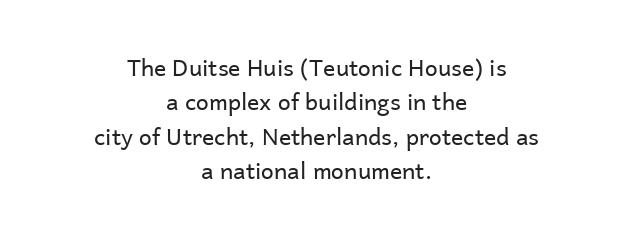
{"italic": "no", "bold": "no", "underline": "no", "align": "center", "line_spacing": "normal", "line_spacing_ratio": 1.5, "letter_spacing": "normal", "letter_spacing_em": 0.0, "glyph_px": 23}
